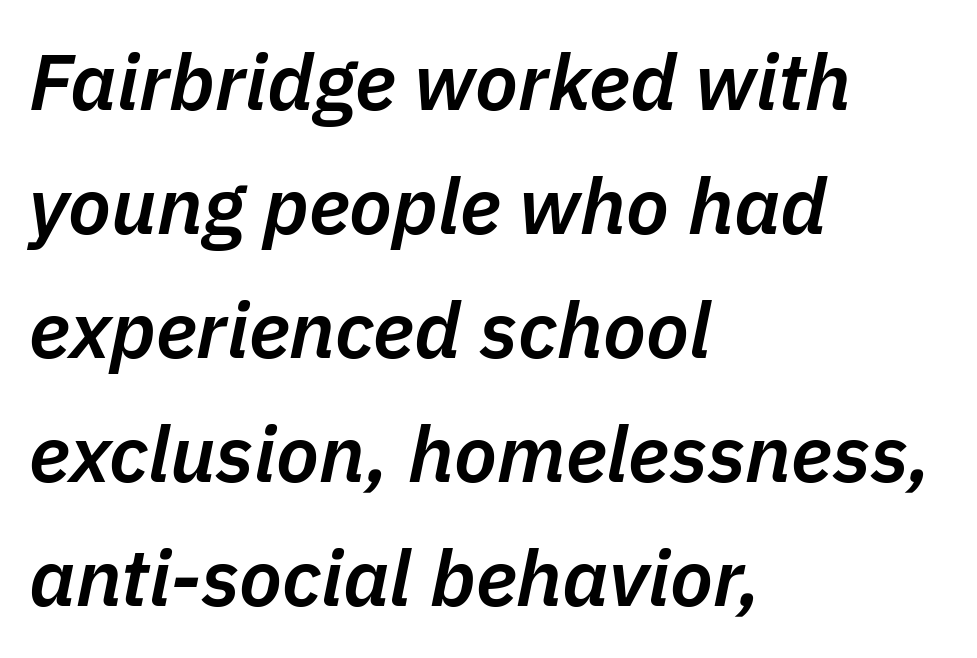
{"italic": "yes", "lean": "right", "slant_degrees": 11, "bold": "semi", "weight": "semibold", "width": "normal", "stroke_contrast": "low", "x_height": "medium", "monospaced": "no", "underline": "no", "align": "left", "line_spacing": "normal", "line_spacing_ratio": 1.57, "letter_spacing": "normal", "letter_spacing_em": 0.0, "glyph_px": 79}
